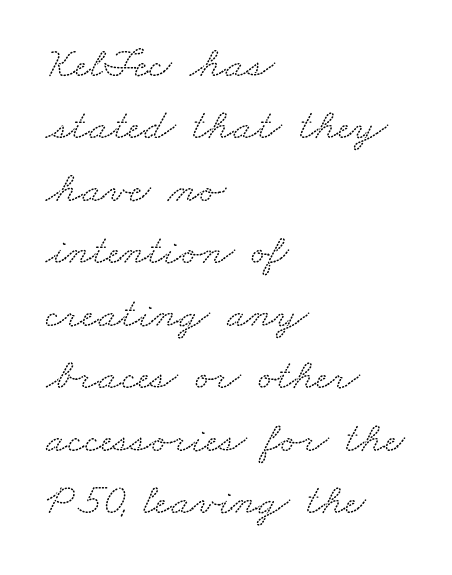
The image shows 44 px wide serif type; set left-aligned, normal line spacing (1.42x), normal letter spacing, not underlined; low stroke contrast and a small x-height.
